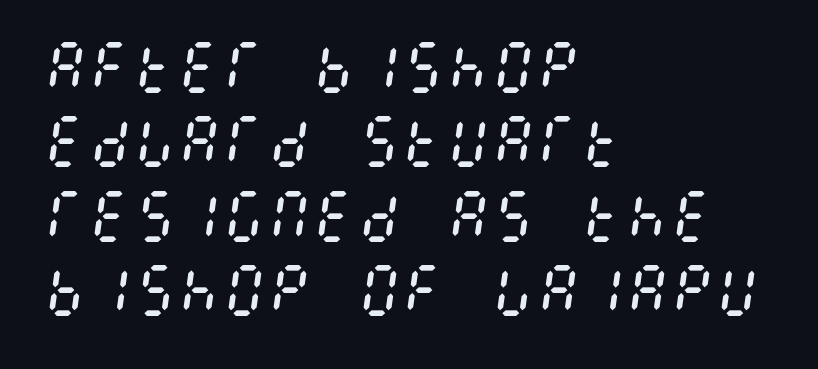
The image shows 56 px regular-weight, condensed type, italic (leaning right); set left-aligned, normal line spacing (1.33x), normal letter spacing, not underlined; medium stroke contrast and a large x-height.
